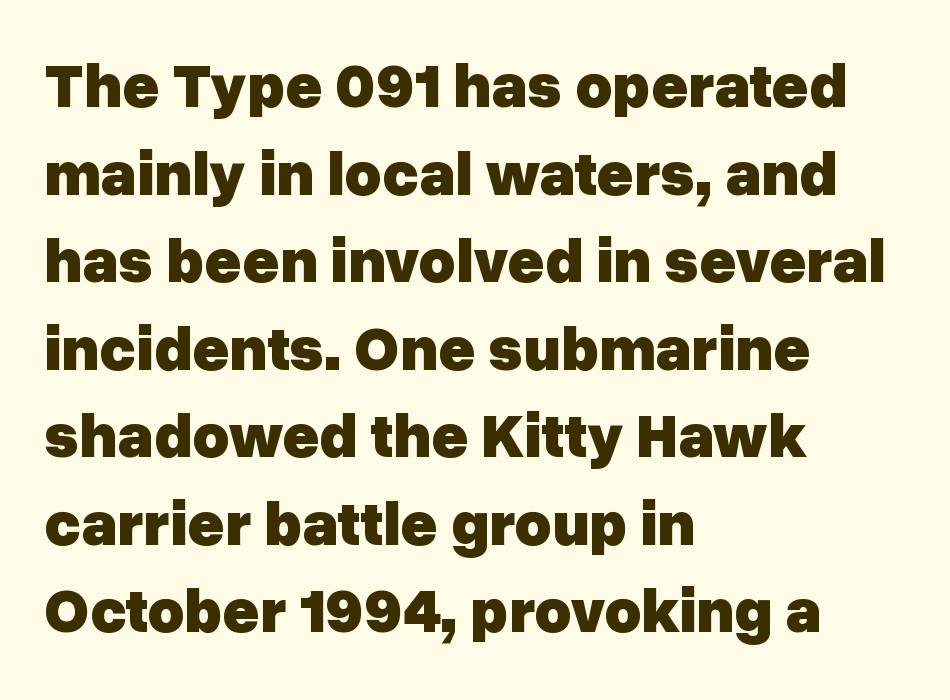
Honestly, there is no underline to notice here at all. Italic: no, the glyphs are upright roman. Is there much room between lines? A standard amount, neither cramped nor airy. Typographically, this falls in the sans-serif category. Observe the ordinary spacing: letters are neighbours, not strangers. The passage shown is emphatically bold.
